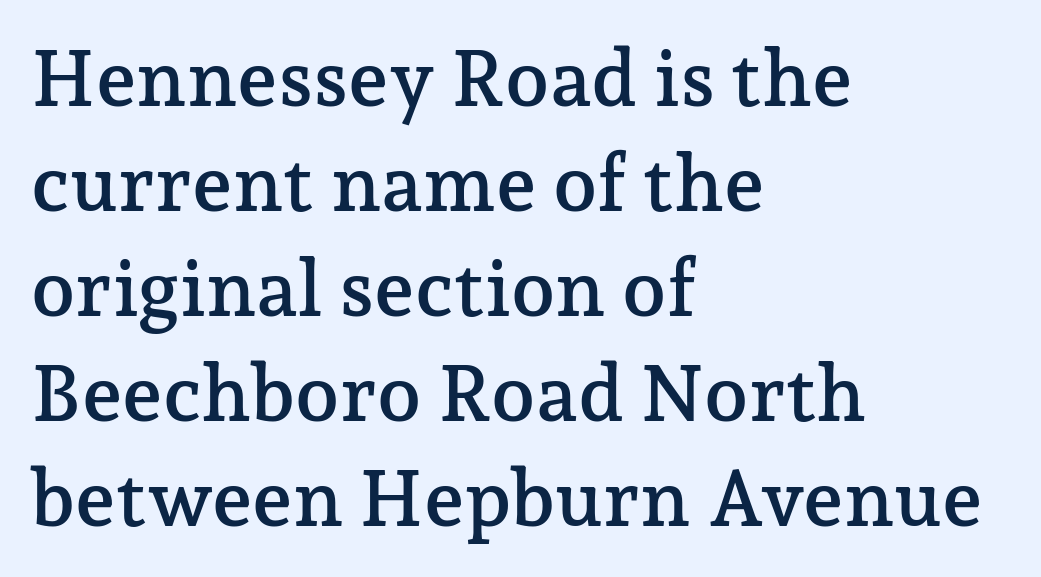
Q: Is the text italic (slanted)? A: No, it is upright.
Q: Is the typeface a serif or a sans-serif typeface? A: Serif.
Q: Is the text underlined? A: No.
Q: How is the paragraph aligned? A: Left-aligned.
Q: Is the spacing between letters normal or unusually wide? A: Normal.
Q: Is the spacing between lines tight, normal or loose? A: Normal.
Q: Width (condensed, normal, or wide)? A: Normal.
Q: Stroke contrast? A: Low.
Q: x-height? A: Medium.
Q: Monospaced? A: No.
